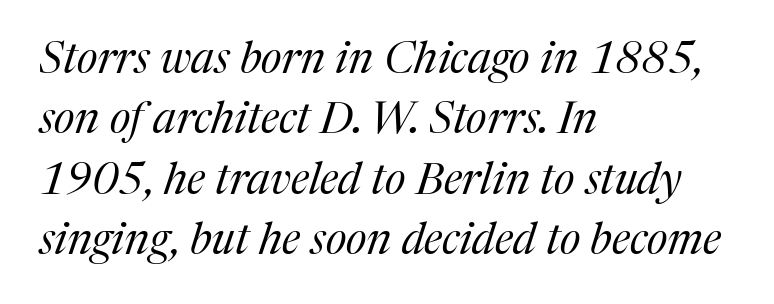
Style check: oblique. This sample uses a serif face. You could not count columns in this text — the font is proportionally spaced. What's the leading like? Ordinary, nothing unusual. The strokes carry an ordinary text weight at most. Compared with typical body copy, the letter spacing here is the same.
